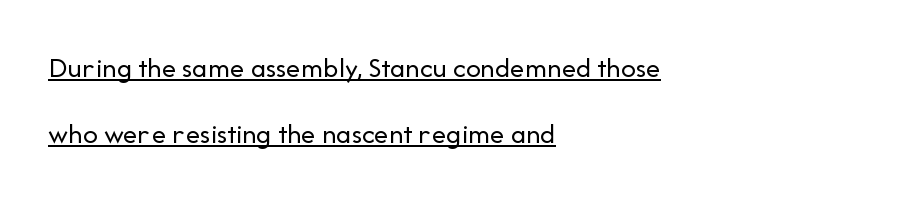
The image shows 29 px regular-weight sans-serif type, upright; set left-aligned, loose line spacing (2.27x), normal letter spacing, underlined; low stroke contrast and a medium x-height.
